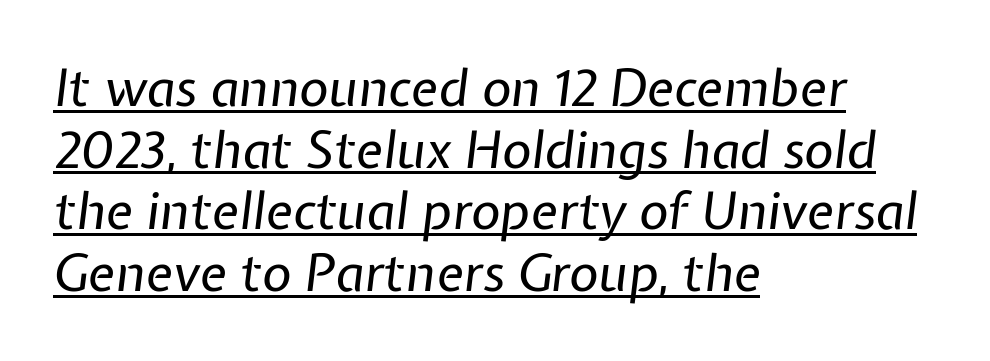
Spacing between characters is what you'd get straight out of the box. Does the lettering tilt? It does — this is italic. If you drew a ruler down the left edge, every line would touch it. The sample's only ornament is a line tracing under the words. The face used here is proportionally spaced, like ordinary book or web type.
